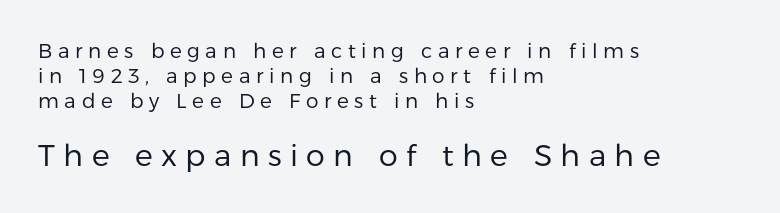
The image shows 30 px regular-weight sans-serif type, upright; set left-aligned, line spacing 1.24x, unusually wide letter spacing (+0.28 em), not underlined; the second (bottom) block is 1.5x larger; low stroke contrast and a medium x-height.
